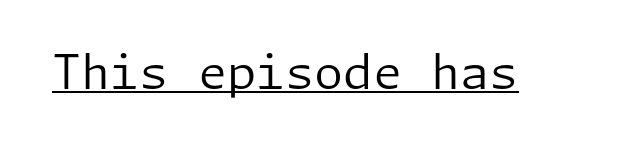
Q: Is the text bold? A: No.
Q: Is the text italic (slanted)? A: No, it is upright.
Q: Is the typeface a serif or a sans-serif typeface? A: Sans-serif.
Q: Is the text underlined? A: Yes.
Q: Is the spacing between letters normal or unusually wide? A: Normal.
Q: Width (condensed, normal, or wide)? A: Normal.
Q: Stroke contrast? A: Low.
Q: x-height? A: Medium.
